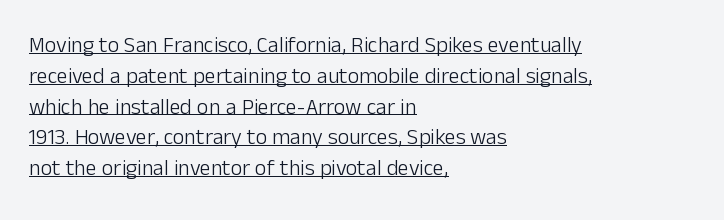
Quick note: not italic, upright. Decoration check: the copy is underlined. Is this a heavy cut? Hardly; it is regular or lighter. Does the copy run flush right? No — it runs flush left. Does extra space separate the letters? No, they use regular spacing.
